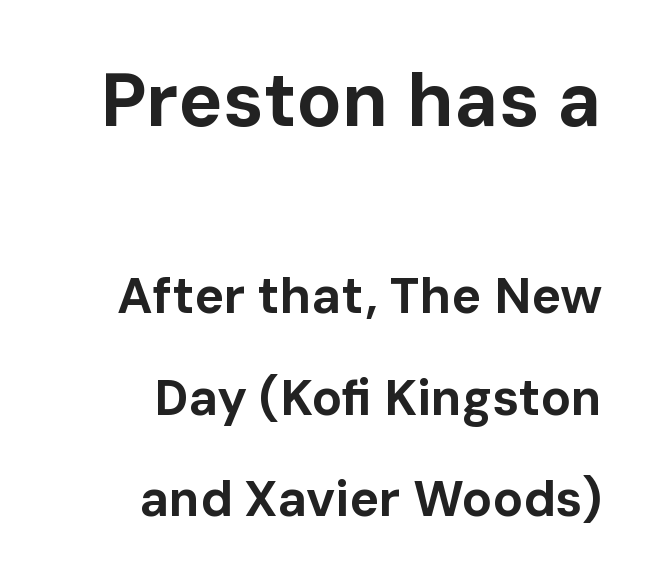
The image shows 75 px bold sans-serif type, upright; set right-aligned, loose line spacing (2.03x), normal letter spacing, not underlined; the first (top) block is 1.5x larger; low stroke contrast and a medium x-height.
